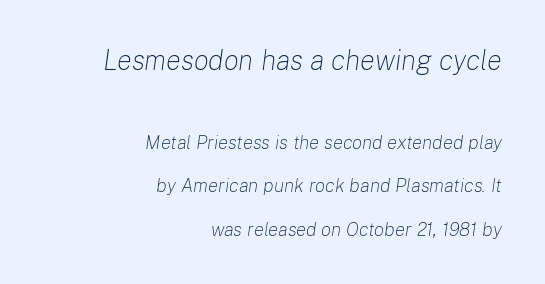
{"italic": "yes", "lean": "right", "slant_degrees": 8, "bold": "no", "weight": "light", "width": "normal", "stroke_contrast": "low", "x_height": "medium", "monospaced": "no", "underline": "no", "align": "right", "line_spacing": "loose", "line_spacing_ratio": 2.29, "letter_spacing": "normal", "letter_spacing_em": 0.0, "larger_block": "first", "size_ratio": 1.47, "glyph_px": 28}
